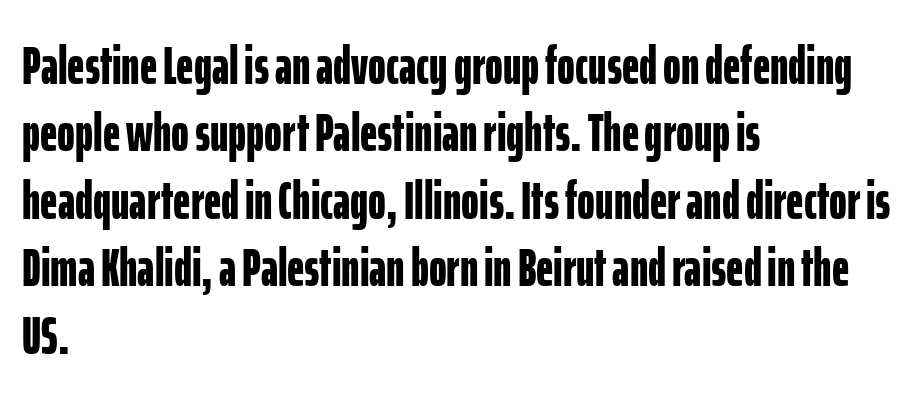
Q: Is the text bold? A: Yes.
Q: Is the text italic (slanted)? A: No, it is upright.
Q: Is the typeface a serif or a sans-serif typeface? A: Sans-serif.
Q: Is the text underlined? A: No.
Q: How is the paragraph aligned? A: Left-aligned.
Q: Is the spacing between letters normal or unusually wide? A: Normal.
Q: Is the spacing between lines tight, normal or loose? A: Normal.
Q: Width (condensed, normal, or wide)? A: Condensed.
Q: Stroke contrast? A: Low.
Q: x-height? A: Medium.
Q: Monospaced? A: No.
